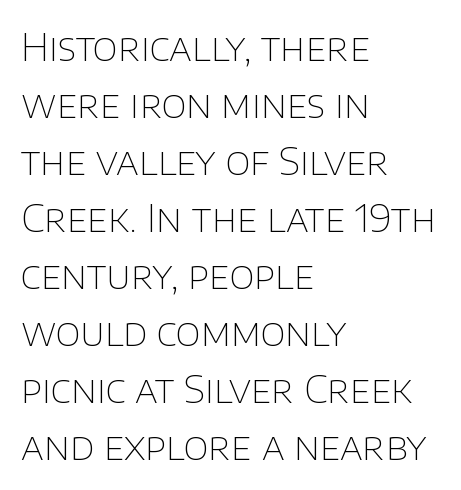
Q: Is the text bold? A: No.
Q: Is the text italic (slanted)? A: No, it is upright.
Q: Is the typeface a serif or a sans-serif typeface? A: Sans-serif.
Q: Is the text underlined? A: No.
Q: How is the paragraph aligned? A: Left-aligned.
Q: Is the spacing between letters normal or unusually wide? A: Normal.
Q: Is the spacing between lines tight, normal or loose? A: Normal.
Q: Width (condensed, normal, or wide)? A: Normal.
Q: Stroke contrast? A: Low.
Q: x-height? A: Large.
Q: Monospaced? A: No.
